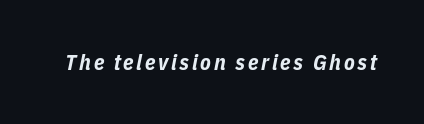
Honestly, there is no underline to notice here at all. Tall strokes in this sample are angled rather than plumb. A dark, heavy texture on the line: the type is bold.
